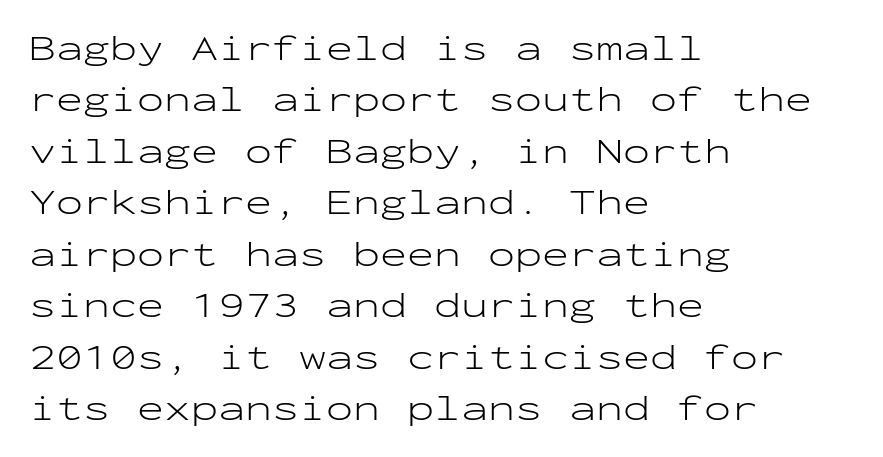
{"serif": "no", "italic": "no", "bold": "no", "weight": "light", "width": "wide", "stroke_contrast": "low", "x_height": "medium", "monospaced": "yes", "underline": "no", "align": "left", "line_spacing": "normal", "line_spacing_ratio": 1.43, "letter_spacing": "normal", "letter_spacing_em": 0.0, "glyph_px": 36}
